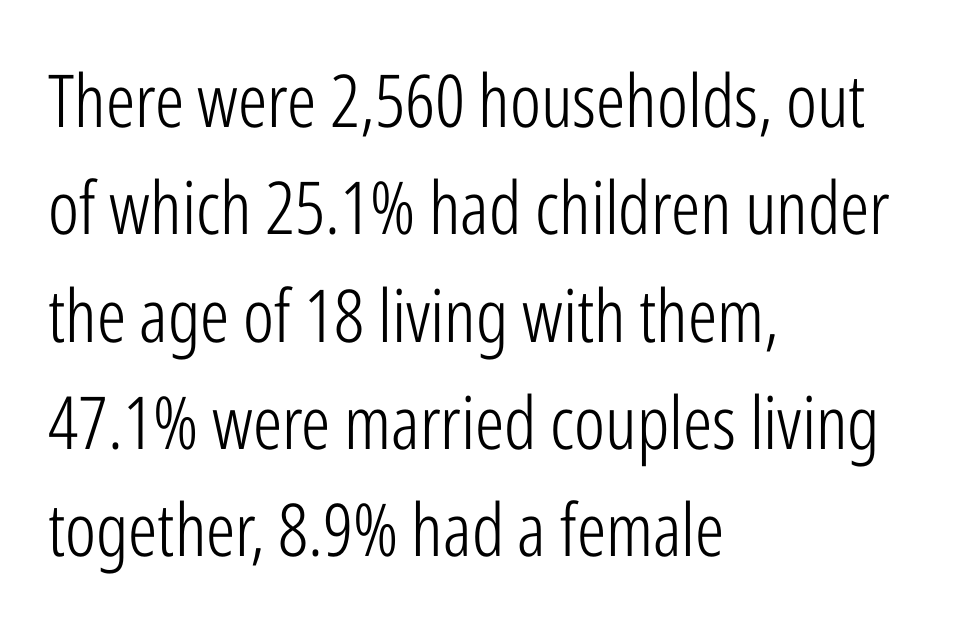
No extra ink here — the face is not bold. Check the space under the baseline: it is left empty. The passage is arranged the way most books set body copy — flush left. Think of a printed novel: that variable character pitch is what you see here. Posture: upright roman.
